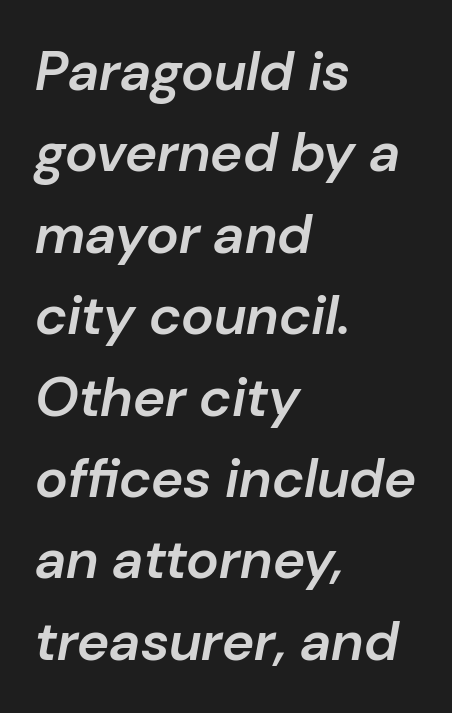
Q: Is the text bold? A: Semi-bold.
Q: Is the text italic (slanted)? A: Yes, it leans right by about 10 degrees.
Q: Is the text underlined? A: No.
Q: How is the paragraph aligned? A: Left-aligned.
Q: Is the spacing between letters normal or unusually wide? A: Normal.
Q: Is the spacing between lines tight, normal or loose? A: Normal.
Q: Width (condensed, normal, or wide)? A: Normal.
Q: Stroke contrast? A: Low.
Q: x-height? A: Medium.
Q: Monospaced? A: No.
